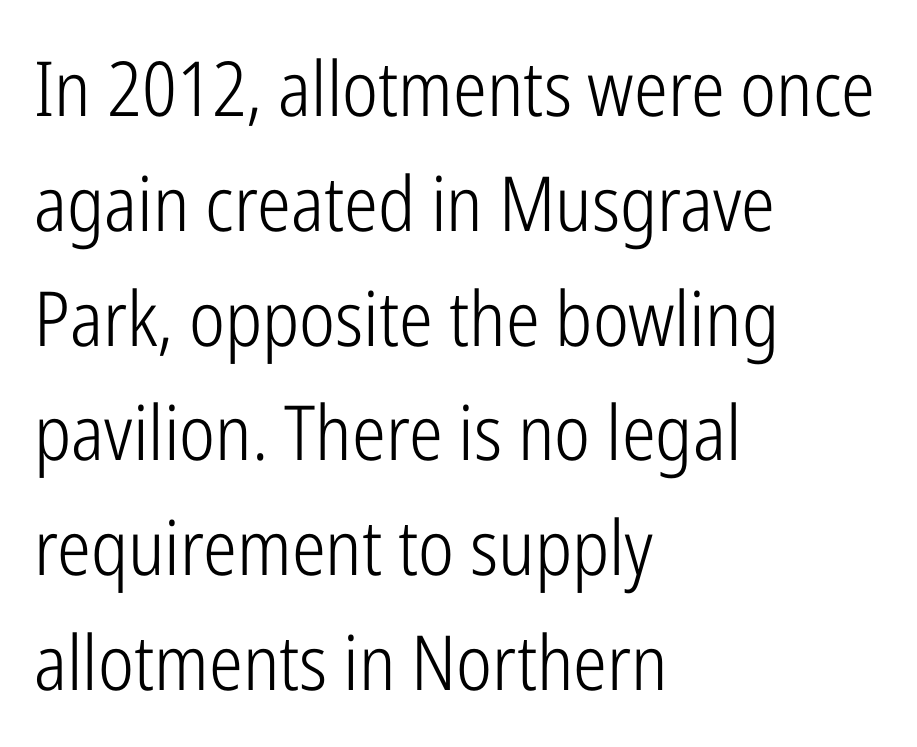
Stem width sits at or under what a default text font uses. Look at the tracking — it's just the regular setting, nothing added. Note the varied advance widths — an 'i' is clearly narrower than an 'm'. Quick note: interline space is typical. The space directly below the letters is spotless. The paragraph shown leans on its left margin.
